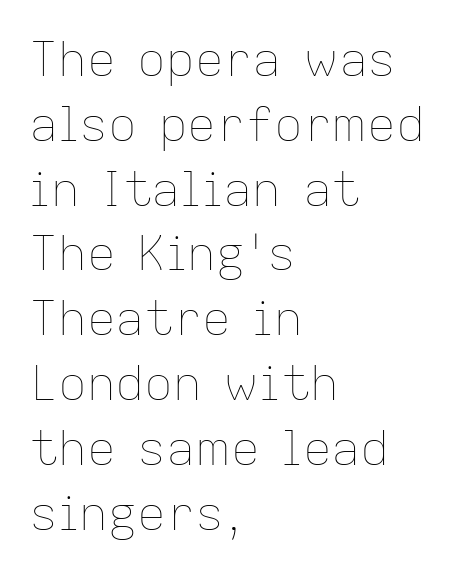
The letters advance in unequal steps, a hallmark of proportional type. Tall strokes in this sample are plumb rather than angled. Each stroke keeps to a modest, everyday thickness or less. Here the glyphs are tracked normally, forming tight word shapes.
